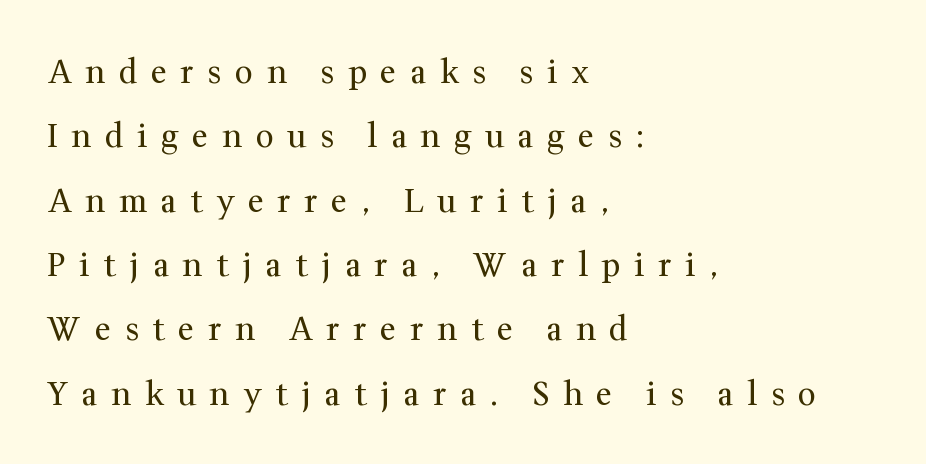
The image shows 32 px regular-weight serif type, upright; set left-aligned, loose line spacing (2.01x), unusually wide letter spacing (+0.42 em), not underlined; medium stroke contrast and a medium x-height.
